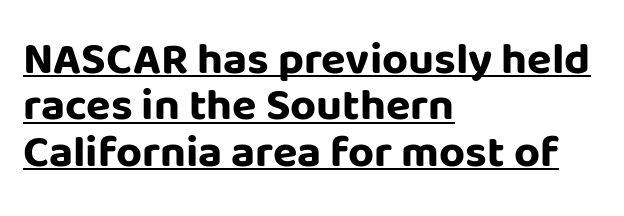
{"serif": "no", "italic": "no", "bold": "yes", "weight": "bold", "width": "normal", "stroke_contrast": "low", "x_height": "large", "monospaced": "no", "underline": "yes", "align": "left", "line_spacing": "tight", "line_spacing_ratio": 1.03, "letter_spacing": "normal", "letter_spacing_em": 0.0, "glyph_px": 45}
